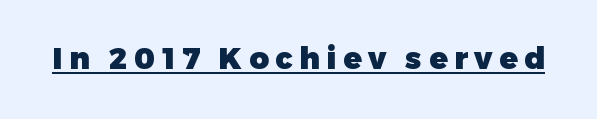
The image shows 30 px heavy sans-serif type, upright; set unusually wide letter spacing (+0.22 em), underlined; low stroke contrast and a medium x-height.
